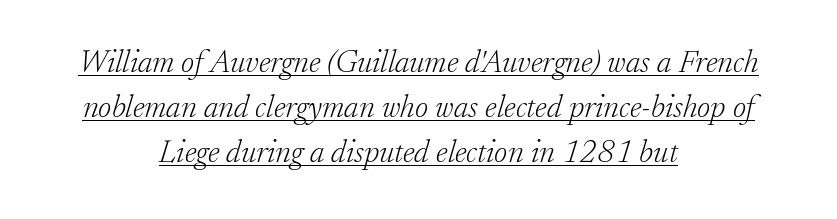
The image shows 32 px light serif type, italic (leaning right); set centered, normal line spacing (1.4x), normal letter spacing, underlined; low stroke contrast and a small x-height.
